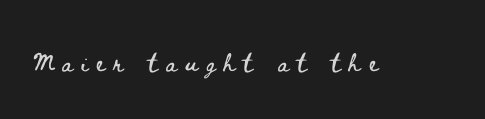
{"underline": "no", "letter_spacing": "wide", "letter_spacing_em": 0.37, "glyph_px": 23}
